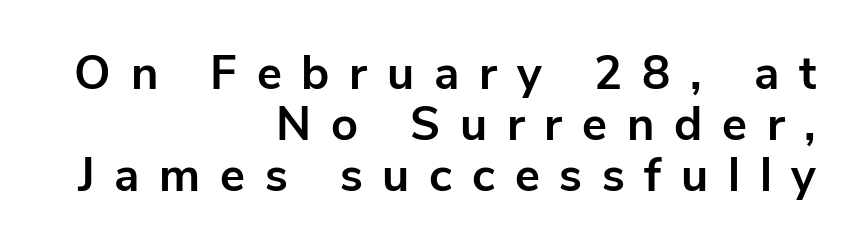
{"serif": "no", "italic": "no", "bold": "yes", "weight": "bold", "width": "normal", "stroke_contrast": "low", "x_height": "medium", "monospaced": "no", "underline": "no", "align": "right", "line_spacing": "tight", "line_spacing_ratio": 1.09, "letter_spacing": "wide", "letter_spacing_em": 0.42, "glyph_px": 47}
